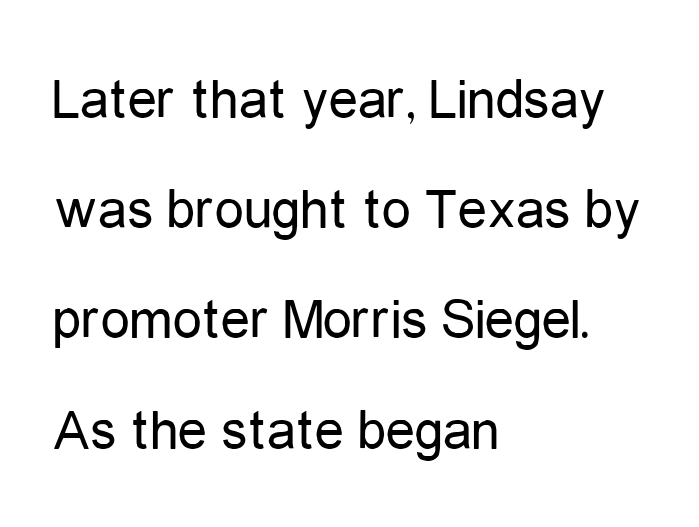
The strip under each line holds only bare page. The rendering uses a large line-height, opening up the rows. Every stem runs plumb, perpendicular to the baseline. The letters advance in unequal steps, a hallmark of proportional type. This rendering uses left alignment, leaving the right contour irregular.
